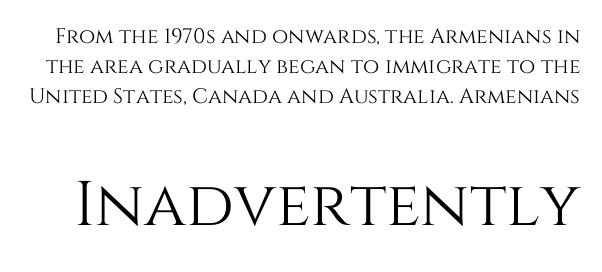
Proportional: the letters do not fall into vertical columns. This is the regular roman posture of the typeface. The designer gave the closing block more size than the opening block. Check under the words: just untouched page. Caption: standard tracking, unaltered.
